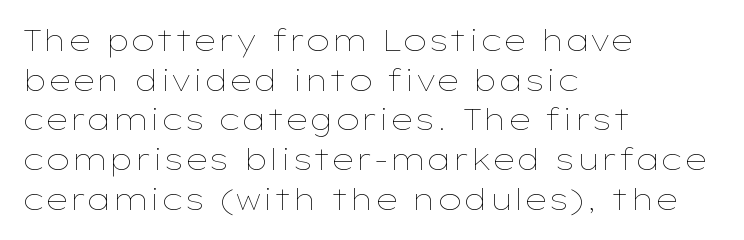
The image shows 29 px thin, wide type, upright; set left-aligned, normal line spacing (1.37x), normal letter spacing, not underlined; low stroke contrast and a medium x-height.
